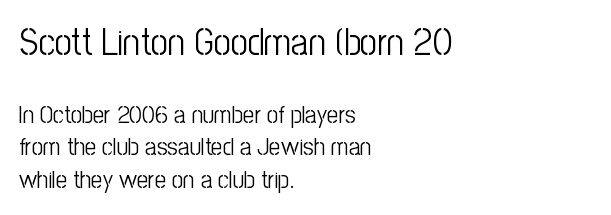
Q: Is the text bold? A: No.
Q: Is the text italic (slanted)? A: No, it is upright.
Q: Is the typeface a serif or a sans-serif typeface? A: Sans-serif.
Q: Is the text underlined? A: No.
Q: How is the paragraph aligned? A: Left-aligned.
Q: Is the spacing between letters normal or unusually wide? A: Normal.
Q: Is the spacing between lines tight, normal or loose? A: Normal.
Q: Which block of text is set in a larger size, the first (top) or the second (bottom)? A: The first (top) one.
Q: Width (condensed, normal, or wide)? A: Condensed.
Q: Stroke contrast? A: Low.
Q: x-height? A: Medium.
Q: Monospaced? A: No.
